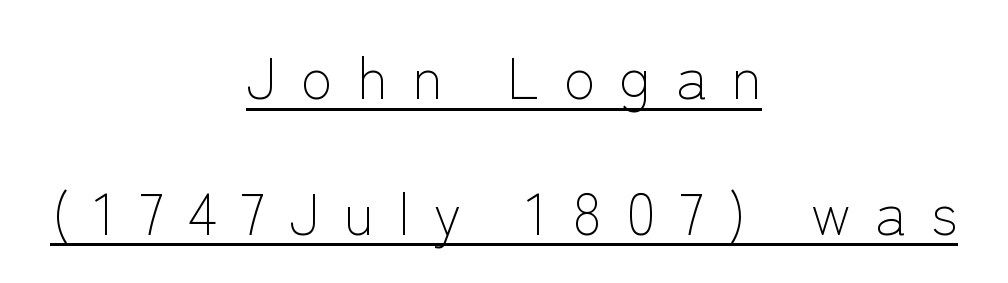
Q: Is the text bold? A: No.
Q: Is the text italic (slanted)? A: No, it is upright.
Q: Is the typeface a serif or a sans-serif typeface? A: Sans-serif.
Q: Is the text underlined? A: Yes.
Q: How is the paragraph aligned? A: Centered.
Q: Is the spacing between letters normal or unusually wide? A: Unusually wide.
Q: Is the spacing between lines tight, normal or loose? A: Loose.
Q: Width (condensed, normal, or wide)? A: Normal.
Q: Stroke contrast? A: Low.
Q: x-height? A: Medium.
Q: Monospaced? A: No.
